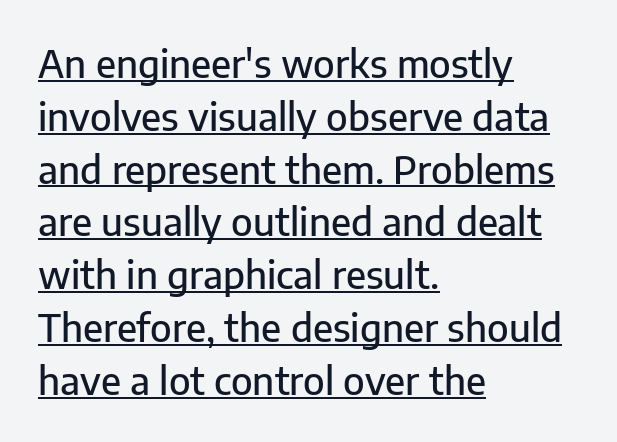
The image shows 38 px sans-serif type, upright; set left-aligned, normal line spacing (1.39x), normal letter spacing, underlined; low stroke contrast and a medium x-height.
